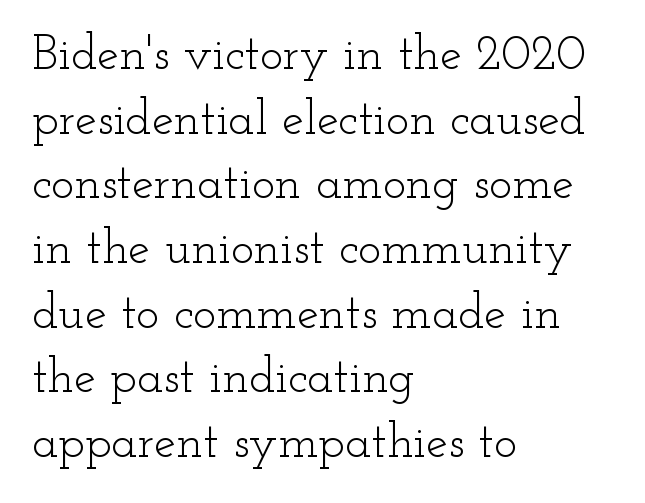
{"serif": "yes", "italic": "no", "bold": "no", "weight": "light", "width": "wide", "stroke_contrast": "low", "x_height": "small", "monospaced": "no", "underline": "no", "align": "left", "line_spacing": "normal", "line_spacing_ratio": 1.32, "letter_spacing": "normal", "letter_spacing_em": 0.0, "glyph_px": 49}
